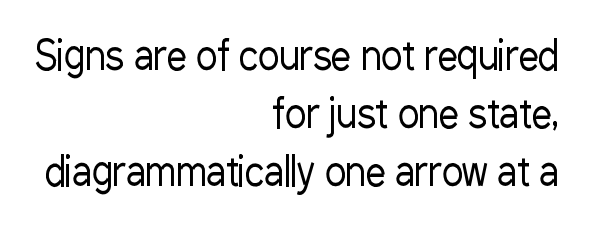
Q: Is the text bold? A: No.
Q: Is the text italic (slanted)? A: No, it is upright.
Q: Is the typeface a serif or a sans-serif typeface? A: Sans-serif.
Q: Is the text underlined? A: No.
Q: How is the paragraph aligned? A: Right-aligned.
Q: Is the spacing between letters normal or unusually wide? A: Normal.
Q: Is the spacing between lines tight, normal or loose? A: Normal.
Q: Width (condensed, normal, or wide)? A: Condensed.
Q: Stroke contrast? A: Low.
Q: x-height? A: Medium.
Q: Monospaced? A: No.
